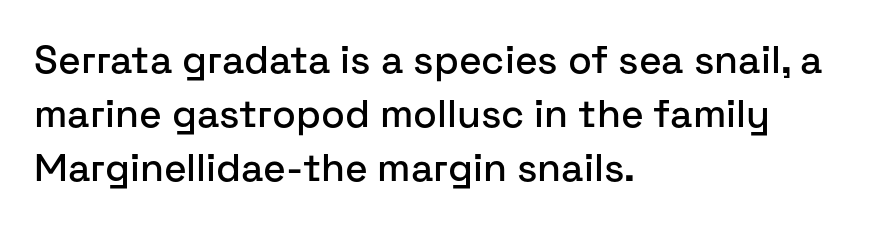
This sample uses a sans-serif face. Short note: letters normally spaced. The letters stand straight up with perfectly vertical stems. Honestly, the row spacing looks completely unremarkable.
